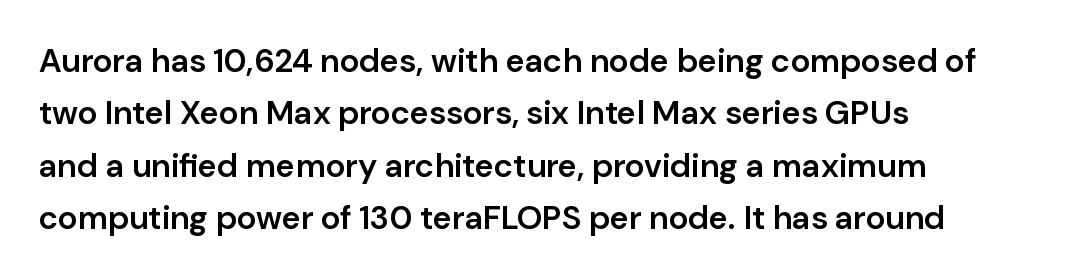
{"serif": "no", "italic": "no", "bold": "semi", "weight": "semibold", "width": "normal", "stroke_contrast": "low", "x_height": "medium", "monospaced": "no", "underline": "no", "align": "left", "line_spacing": "normal", "line_spacing_ratio": 1.59, "letter_spacing": "normal", "letter_spacing_em": 0.0, "glyph_px": 33}
